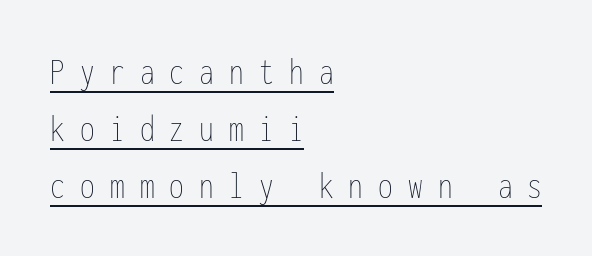
The image shows 39 px thin, condensed type, upright, monospaced; set left-aligned, normal line spacing (1.46x), unusually wide letter spacing (+0.39 em), underlined; low stroke contrast and a medium x-height.
